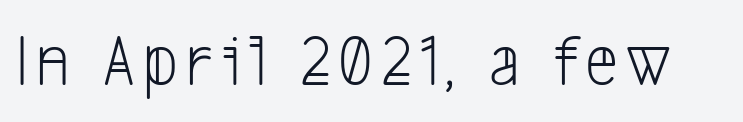
{"serif": "no", "bold": "no", "weight": "light", "width": "condensed", "stroke_contrast": "low", "x_height": "medium", "monospaced": "no", "underline": "no", "glyph_px": 74}
